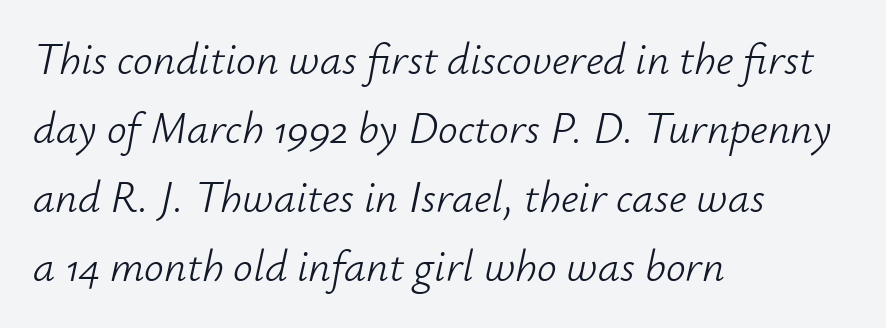
{"italic": "yes", "lean": "right", "slant_degrees": 12, "bold": "no", "weight": "light", "width": "normal", "stroke_contrast": "low", "x_height": "small", "monospaced": "no", "underline": "no", "align": "left", "line_spacing": "normal", "line_spacing_ratio": 1.57, "letter_spacing": "normal", "letter_spacing_em": 0.0, "glyph_px": 44}
